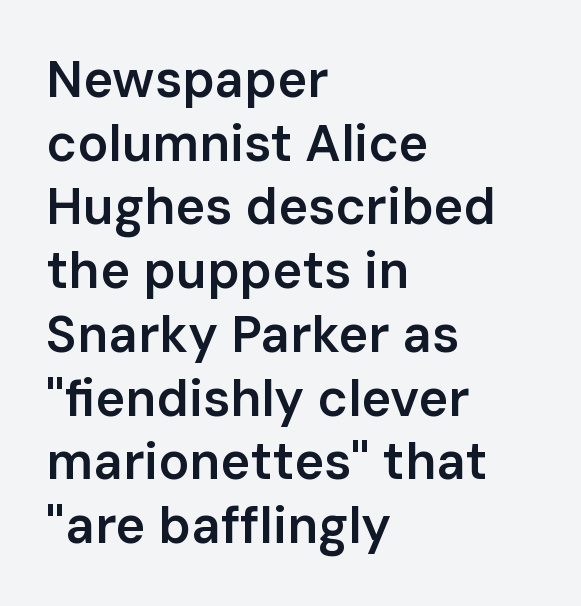
Q: Is the text bold? A: Semi-bold.
Q: Is the text italic (slanted)? A: No, it is upright.
Q: Is the typeface a serif or a sans-serif typeface? A: Sans-serif.
Q: Is the text underlined? A: No.
Q: How is the paragraph aligned? A: Left-aligned.
Q: Is the spacing between letters normal or unusually wide? A: Normal.
Q: Is the spacing between lines tight, normal or loose? A: Normal.
Q: Width (condensed, normal, or wide)? A: Normal.
Q: Stroke contrast? A: Low.
Q: x-height? A: Medium.
Q: Monospaced? A: No.
